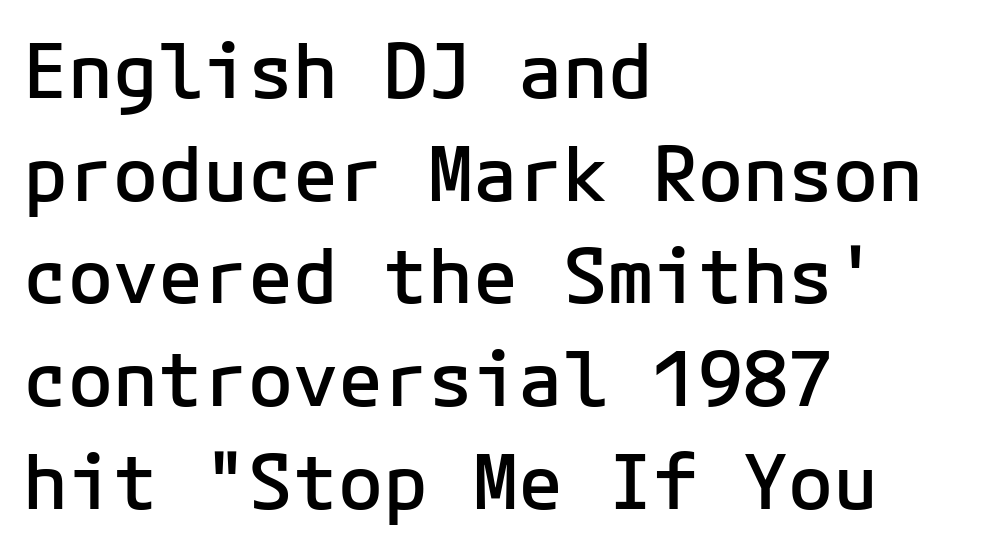
The image shows 75 px semibold sans-serif type, upright, monospaced; set left-aligned, normal line spacing (1.37x), normal letter spacing, not underlined; low stroke contrast and a medium x-height.
